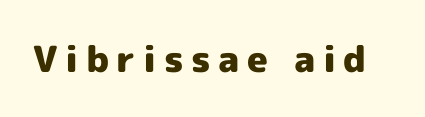
The image shows 36 px heavy sans-serif type, upright; set unusually wide letter spacing (+0.21 em), not underlined; a medium x-height.
